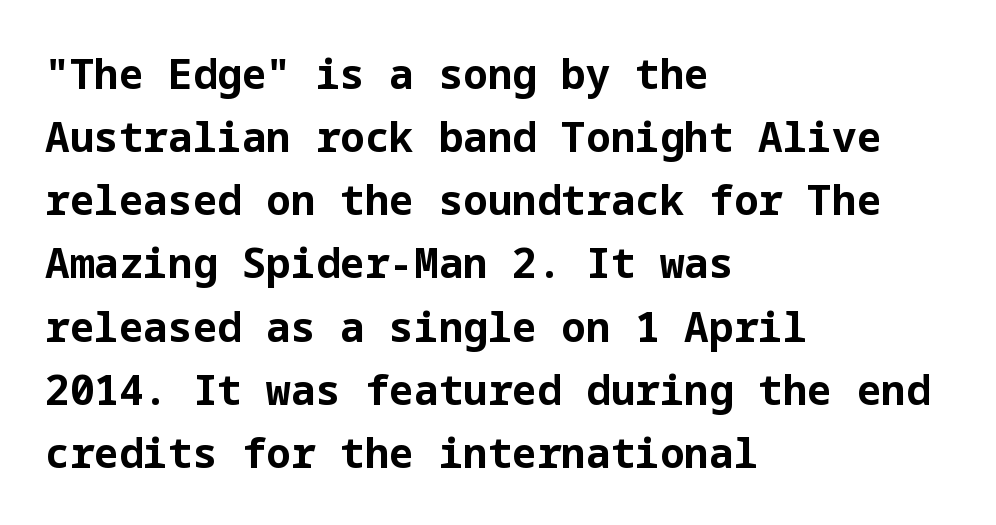
Q: Is the text bold? A: Yes.
Q: Is the text italic (slanted)? A: No, it is upright.
Q: Is the typeface a serif or a sans-serif typeface? A: Sans-serif.
Q: Is the text underlined? A: No.
Q: How is the paragraph aligned? A: Left-aligned.
Q: Is the spacing between letters normal or unusually wide? A: Normal.
Q: Is the spacing between lines tight, normal or loose? A: Normal.
Q: Width (condensed, normal, or wide)? A: Normal.
Q: Stroke contrast? A: Low.
Q: x-height? A: Medium.
